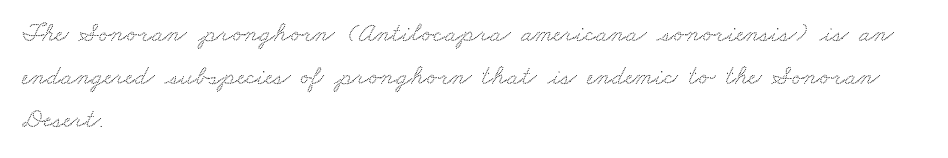
The image shows 27 px text type; set left-aligned, normal line spacing (1.59x), normal letter spacing, not underlined.
